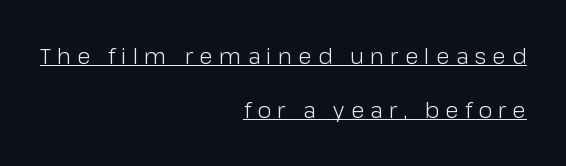
{"italic": "no", "bold": "no", "underline": "yes", "align": "right", "line_spacing": "loose", "line_spacing_ratio": 2.46, "letter_spacing": "wide", "letter_spacing_em": 0.28, "glyph_px": 22}
